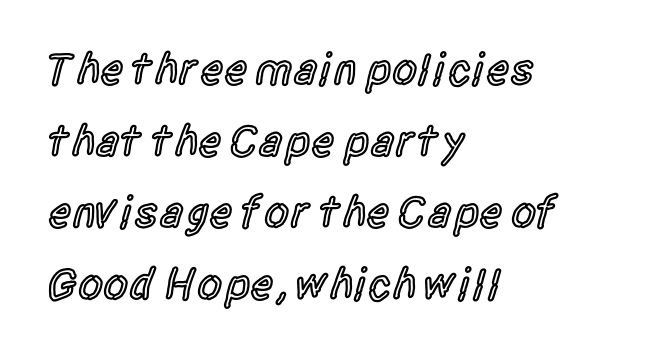
{"serif": "no", "bold": "semi", "weight": "semibold", "width": "condensed", "x_height": "large", "monospaced": "no", "underline": "no", "align": "left", "line_spacing": "normal", "line_spacing_ratio": 1.59, "letter_spacing": "normal", "letter_spacing_em": 0.0, "glyph_px": 45}
